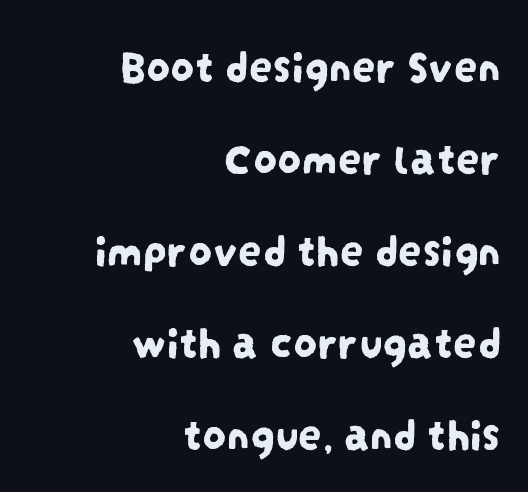
Q: Is the typeface a serif or a sans-serif typeface? A: Sans-serif.
Q: Is the text underlined? A: No.
Q: How is the paragraph aligned? A: Right-aligned.
Q: Is the spacing between letters normal or unusually wide? A: Normal.
Q: Is the spacing between lines tight, normal or loose? A: Loose.
Q: Width (condensed, normal, or wide)? A: Condensed.
Q: Stroke contrast? A: Low.
Q: x-height? A: Large.
Q: Monospaced? A: No.
